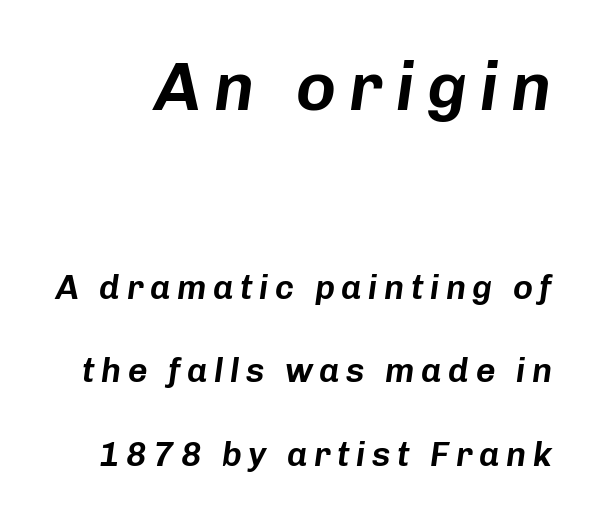
The rendering uses a large line-height, opening up the rows. Does the lettering tilt? It does — this is italic. The glyphs are unaccompanied by any horizontal stroke below them. Looks like regular typesetting: each glyph gets only the width it needs. The letters in the upper block stand taller than those in the block below.
